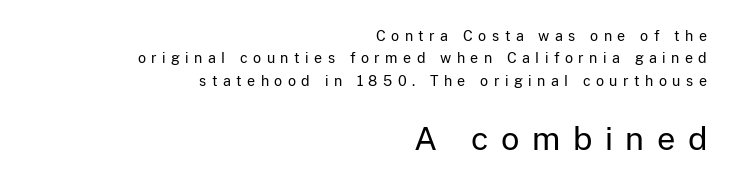
Q: Is the text bold? A: No.
Q: Is the text italic (slanted)? A: No, it is upright.
Q: Is the typeface a serif or a sans-serif typeface? A: Sans-serif.
Q: Is the text underlined? A: No.
Q: How is the paragraph aligned? A: Right-aligned.
Q: Is the spacing between letters normal or unusually wide? A: Unusually wide.
Q: Is the spacing between lines tight, normal or loose? A: Normal.
Q: Which block of text is set in a larger size, the first (top) or the second (bottom)? A: The second (bottom) one.
Q: Width (condensed, normal, or wide)? A: Normal.
Q: Stroke contrast? A: Low.
Q: x-height? A: Medium.
Q: Monospaced? A: No.
